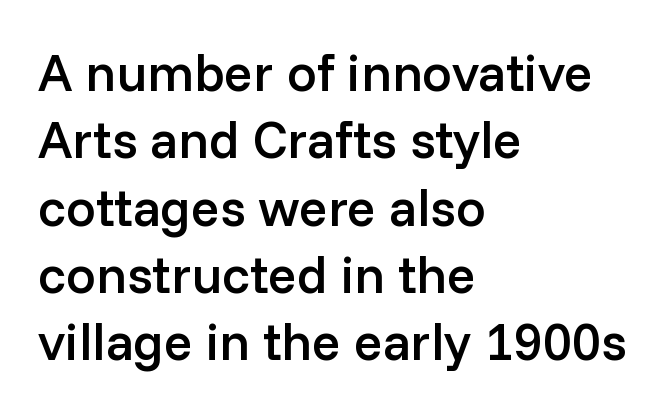
{"serif": "no", "italic": "no", "bold": "semi", "weight": "semibold", "width": "normal", "stroke_contrast": "low", "x_height": "medium", "monospaced": "no", "underline": "no", "align": "left", "line_spacing": "normal", "line_spacing_ratio": 1.27, "letter_spacing": "normal", "letter_spacing_em": 0.0, "glyph_px": 53}
